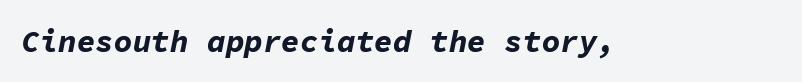
{"italic": "yes", "lean": "right", "slant_degrees": 11, "bold": "yes", "weight": "bold", "width": "normal", "stroke_contrast": "low", "x_height": "medium", "monospaced": "yes", "underline": "no", "letter_spacing": "normal", "letter_spacing_em": 0.0, "glyph_px": 31}
